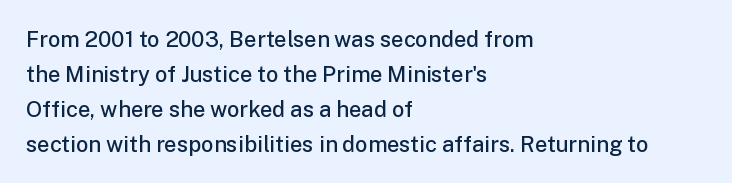
The image shows 22 px text type, upright; set left-aligned, normal line spacing (1.59x), normal letter spacing, not underlined.
